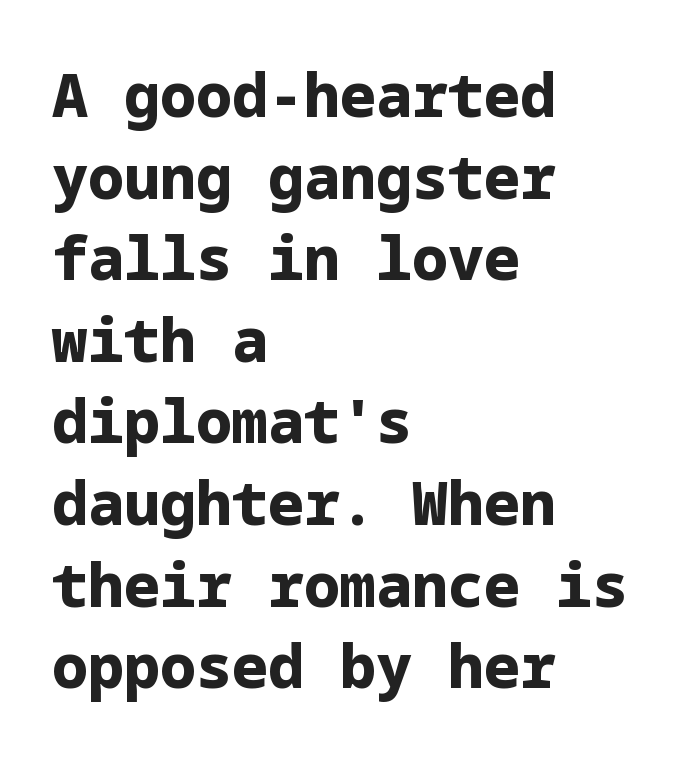
The image shows 60 px bold sans-serif type, upright; set left-aligned, normal line spacing (1.36x), normal letter spacing, not underlined; low stroke contrast and a medium x-height.
